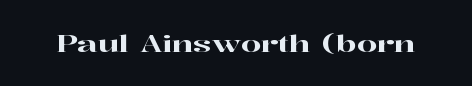
Q: Is the text italic (slanted)? A: No, it is upright.
Q: Is the text underlined? A: No.
Q: Is the spacing between letters normal or unusually wide? A: Normal.
